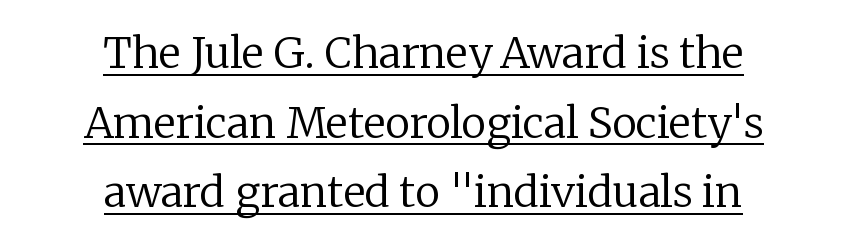
{"serif": "yes", "italic": "no", "bold": "no", "weight": "regular", "width": "normal", "stroke_contrast": "low", "x_height": "medium", "monospaced": "no", "underline": "yes", "align": "center", "line_spacing": "normal", "line_spacing_ratio": 1.66, "letter_spacing": "normal", "letter_spacing_em": 0.0, "glyph_px": 42}
